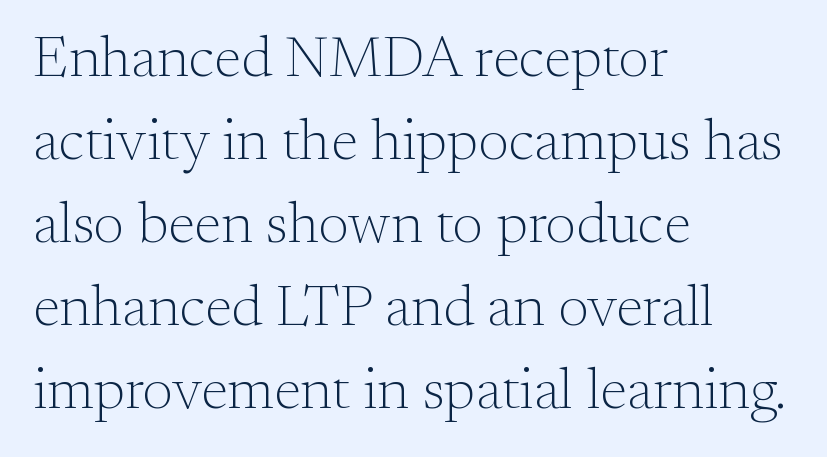
The line-height multiplier appears to be the usual default. The paragraph shown leans on its left margin. No italicization has been applied; the sample stays upright. Heft: none added — not bold.
